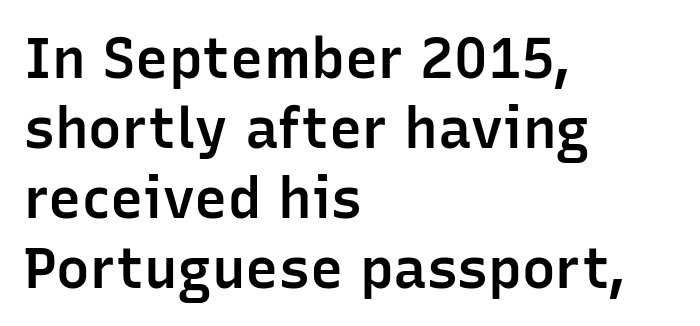
Compared with typical body copy, the letter spacing here is the same. Visually the block forms a straight wall on the left and a jagged coastline on the right. The letters carry no serifs — their stems end cleanly without finishing strokes. The passage shown is semibold, sitting just below true bold. Beneath every word, the page is bare.
